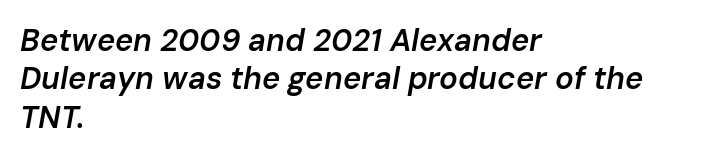
The text block is weighted toward the left margin, trailing off unevenly rightward. The foot of each line stays bare and open. Words appear dense and cohesive because spacing is normal. Strokes here are thickened, but only to semibold level.
